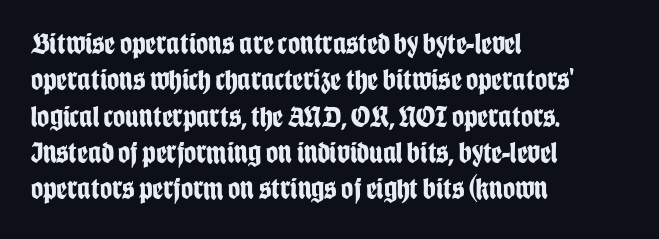
{"serif": "no", "italic": "no", "bold": "yes", "weight": "bold", "width": "condensed", "stroke_contrast": "low", "x_height": "large", "monospaced": "no", "underline": "no", "align": "left", "line_spacing_ratio": 1.21, "letter_spacing": "normal", "letter_spacing_em": 0.0, "glyph_px": 30}
